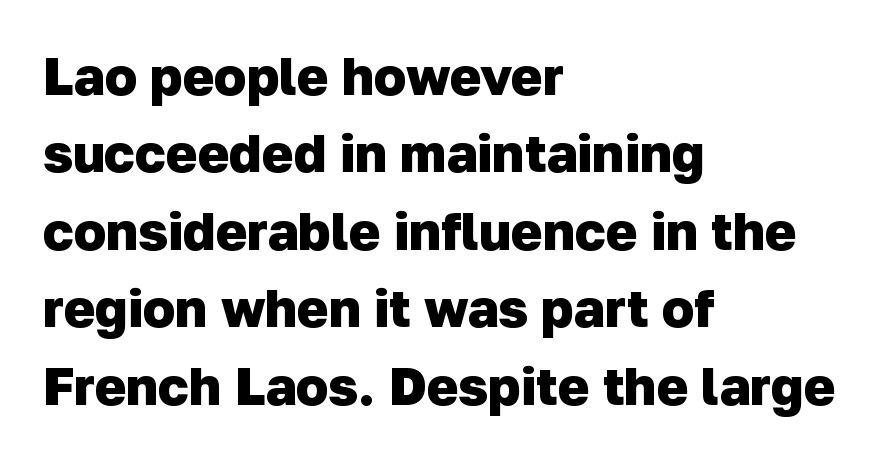
The image shows 53 px heavy sans-serif type; set left-aligned, normal line spacing (1.46x), normal letter spacing, not underlined; low stroke contrast and a medium x-height.
